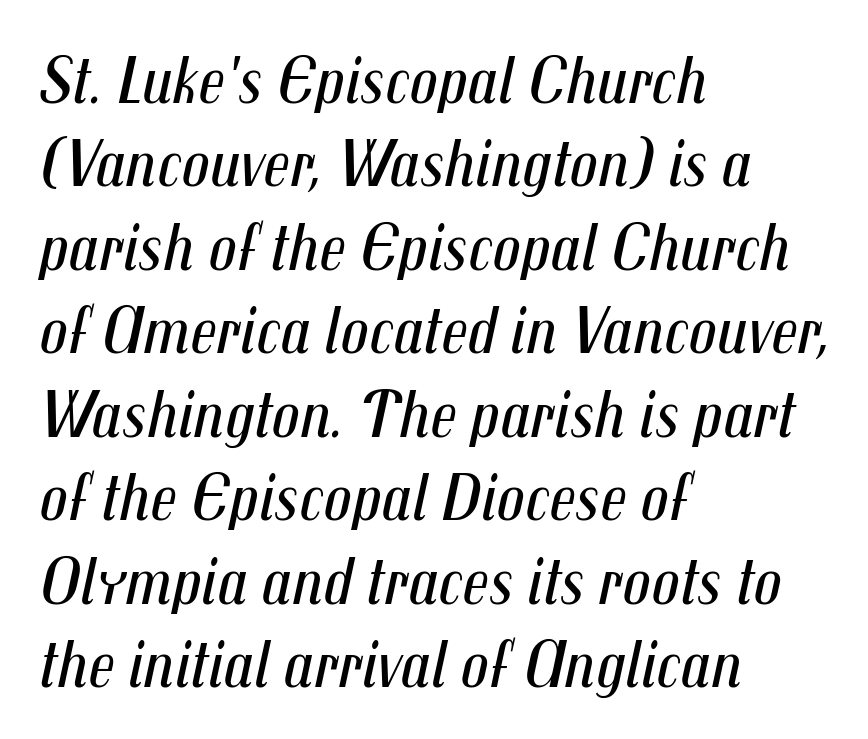
Q: Is the text bold? A: No.
Q: Is the text italic (slanted)? A: Yes, it leans right by about 12 degrees.
Q: Is the text underlined? A: No.
Q: How is the paragraph aligned? A: Left-aligned.
Q: Is the spacing between letters normal or unusually wide? A: Normal.
Q: Width (condensed, normal, or wide)? A: Condensed.
Q: Stroke contrast? A: Medium.
Q: x-height? A: Medium.
Q: Monospaced? A: No.
